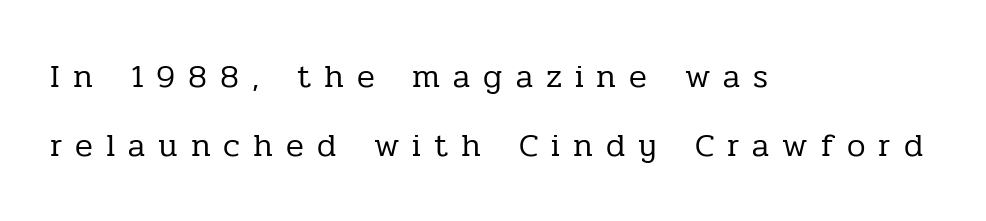
{"serif": "yes", "italic": "no", "bold": "no", "weight": "regular", "width": "normal", "stroke_contrast": "low", "x_height": "medium", "monospaced": "no", "underline": "no", "align": "left", "line_spacing": "loose", "line_spacing_ratio": 2.09, "letter_spacing": "wide", "letter_spacing_em": 0.39, "glyph_px": 33}
